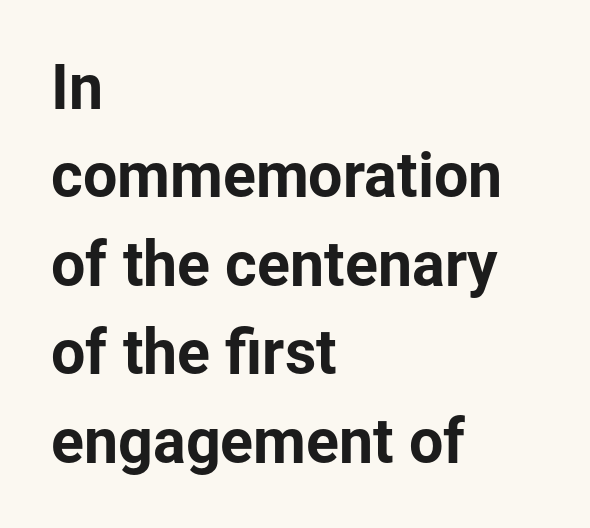
The letters stand straight up with perfectly vertical stems. Nobody touched the tracking dial on this one. One-word summary of the alignment: left. The strip under each line holds only bare page. Character widths vary here, with narrow letters taking less room than wide ones.
